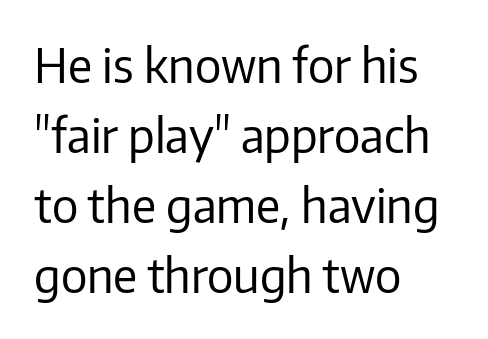
{"serif": "no", "italic": "no", "bold": "no", "weight": "regular", "width": "normal", "stroke_contrast": "low", "x_height": "medium", "monospaced": "no", "underline": "no", "align": "left", "line_spacing": "normal", "line_spacing_ratio": 1.49, "letter_spacing": "normal", "letter_spacing_em": 0.0, "glyph_px": 47}
